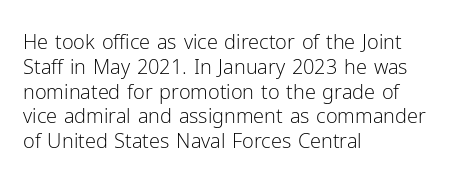
{"italic": "no", "bold": "no", "underline": "no", "align": "left", "line_spacing_ratio": 1.24, "letter_spacing": "normal", "letter_spacing_em": 0.0, "glyph_px": 20}
